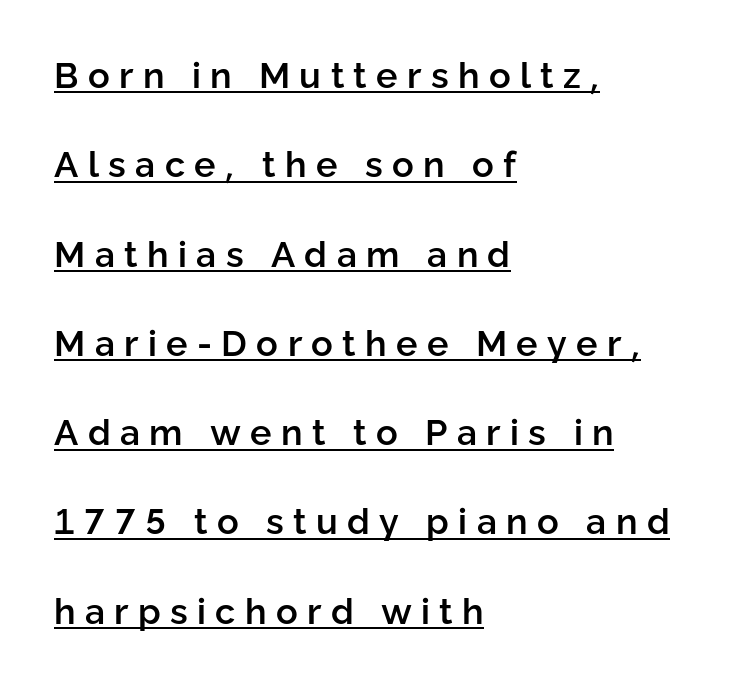
Q: Is the text bold? A: Semi-bold.
Q: Is the text italic (slanted)? A: No, it is upright.
Q: Is the typeface a serif or a sans-serif typeface? A: Sans-serif.
Q: Is the text underlined? A: Yes.
Q: How is the paragraph aligned? A: Left-aligned.
Q: Is the spacing between letters normal or unusually wide? A: Unusually wide.
Q: Is the spacing between lines tight, normal or loose? A: Loose.
Q: Width (condensed, normal, or wide)? A: Normal.
Q: Stroke contrast? A: Low.
Q: x-height? A: Medium.
Q: Monospaced? A: No.
